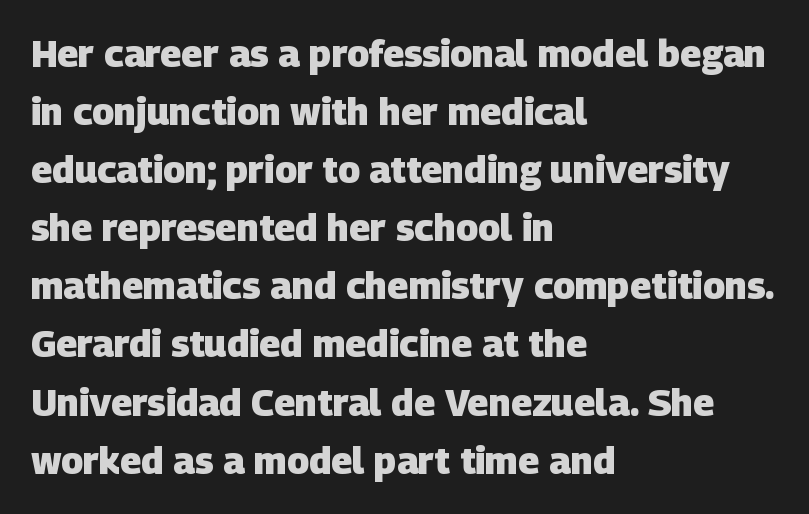
{"serif": "no", "bold": "yes", "weight": "heavy", "width": "normal", "stroke_contrast": "low", "x_height": "large", "monospaced": "no", "underline": "no", "align": "left", "line_spacing": "normal", "line_spacing_ratio": 1.57, "letter_spacing": "normal", "letter_spacing_em": 0.0, "glyph_px": 37}
